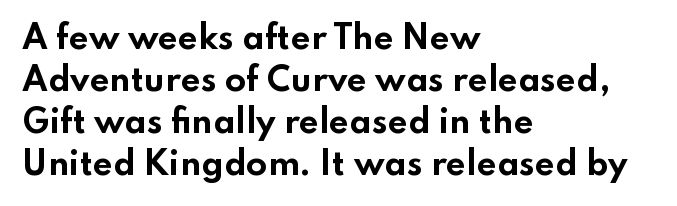
Emphasis by weight is at full strength: bold. The rendering keeps characters at their native spacing. Layout note: lines flush left. Character widths vary here, with narrow letters taking less room than wide ones. Check under the words: just untouched page.
